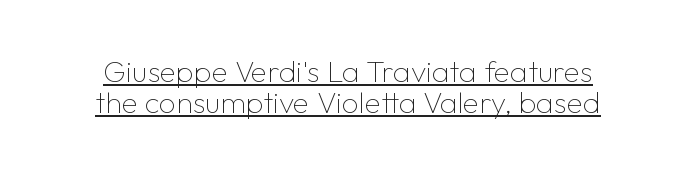
{"serif": "no", "italic": "no", "bold": "no", "weight": "thin", "width": "normal", "stroke_contrast": "low", "x_height": "medium", "monospaced": "no", "underline": "yes", "line_spacing": "tight", "line_spacing_ratio": 1.02, "letter_spacing": "normal", "letter_spacing_em": 0.0, "glyph_px": 30}
